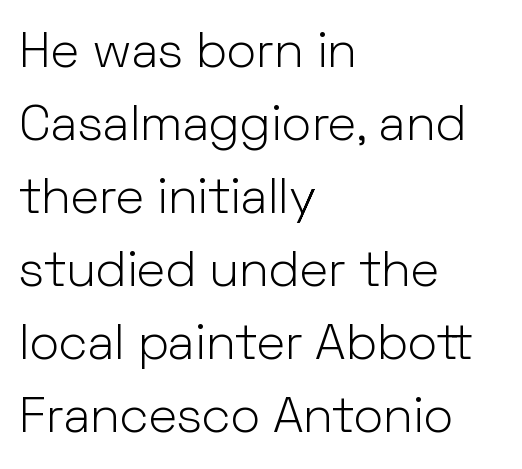
{"serif": "no", "italic": "no", "bold": "no", "weight": "light", "width": "normal", "stroke_contrast": "low", "x_height": "medium", "monospaced": "no", "underline": "no", "align": "left", "line_spacing": "normal", "line_spacing_ratio": 1.46, "letter_spacing": "normal", "letter_spacing_em": 0.0, "glyph_px": 50}
